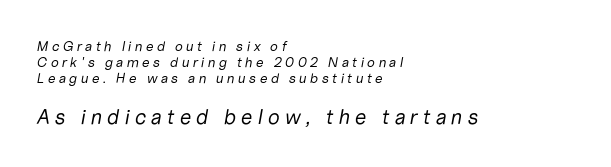
Q: Is the text bold? A: No.
Q: Is the text italic (slanted)? A: Yes, it leans right by about 10 degrees.
Q: Is the text underlined? A: No.
Q: How is the paragraph aligned? A: Left-aligned.
Q: Is the spacing between letters normal or unusually wide? A: Unusually wide.
Q: Which block of text is set in a larger size, the first (top) or the second (bottom)? A: The second (bottom) one.
